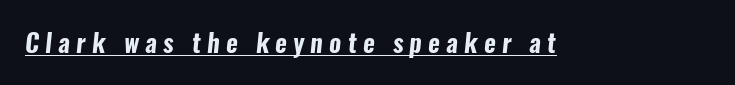
Heavy-handed strokes throughout: this text is bold. The typesetter has applied underlining to the passage shown. The face used here is rendered with a markedly widened letterfit.
